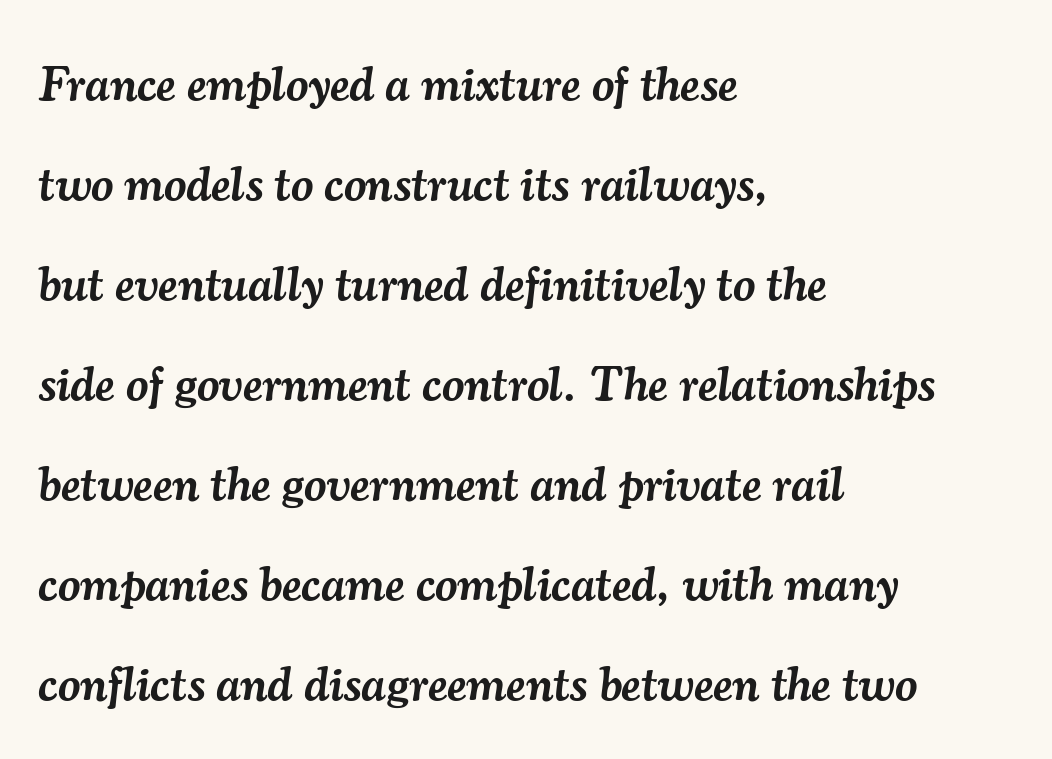
{"serif": "yes", "italic": "yes", "lean": "right", "slant_degrees": 7, "bold": "semi", "weight": "semibold", "width": "normal", "stroke_contrast": "medium", "x_height": "small", "monospaced": "no", "underline": "no", "align": "left", "line_spacing": "loose", "line_spacing_ratio": 2.04, "letter_spacing": "normal", "letter_spacing_em": 0.0, "glyph_px": 49}
